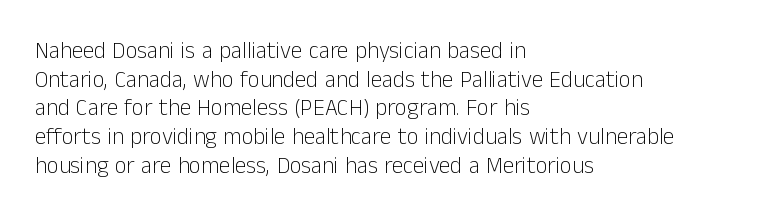
The lines sit at an ordinary, default distance from one another. The text block is weighted toward the left margin, trailing off unevenly rightward. Tracking value appears to be zero — textbook default spacing. Has an underline been added? It has not. Stroke mass is kept to a normal reading level or below.
